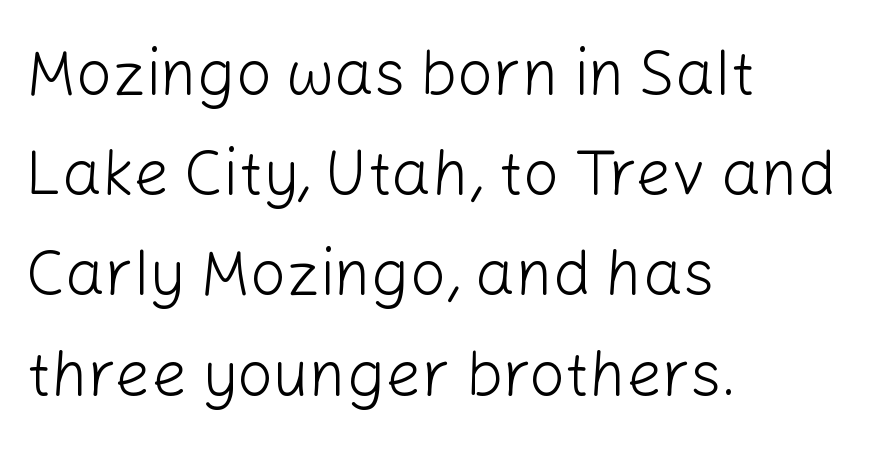
The image shows 63 px light sans-serif type, upright; set left-aligned, normal line spacing (1.59x), normal letter spacing, not underlined; low stroke contrast and a medium x-height.
